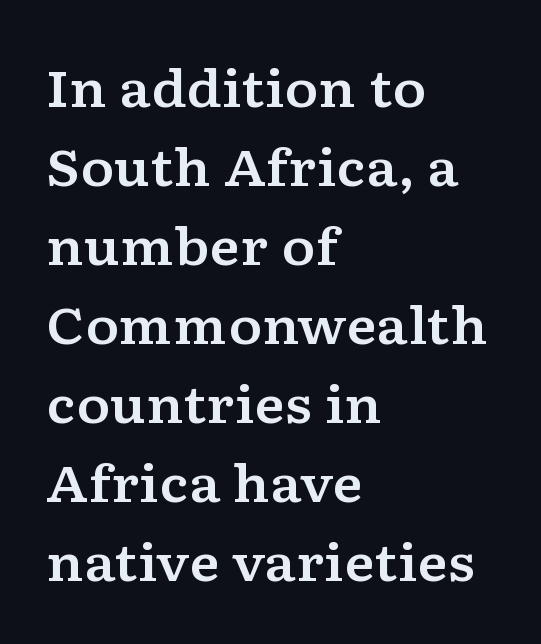
The image shows 51 px wide serif type, upright; set left-aligned, normal line spacing (1.55x), normal letter spacing, not underlined; low stroke contrast and a medium x-height.
